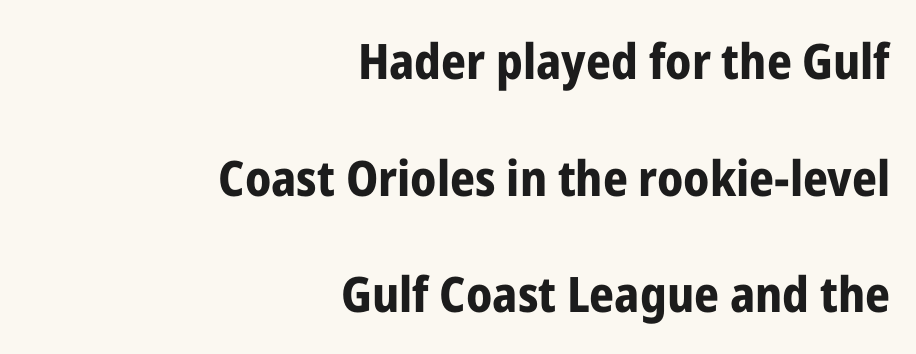
{"serif": "no", "italic": "no", "bold": "yes", "weight": "bold", "width": "condensed", "stroke_contrast": "low", "x_height": "medium", "monospaced": "no", "underline": "no", "align": "right", "line_spacing": "loose", "line_spacing_ratio": 2.38, "letter_spacing": "normal", "letter_spacing_em": 0.0, "glyph_px": 49}
